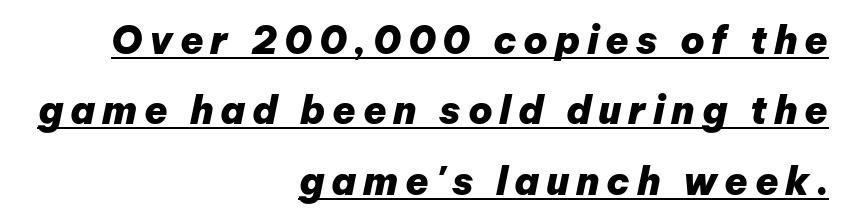
Each glyph is drawn with heavy, bold strokes. The string is rendered with underlining switched on. Does the lettering tilt? It does — this is italic. Layout note: lines flush right. Do the characters align in a grid? No, the font is proportional.
